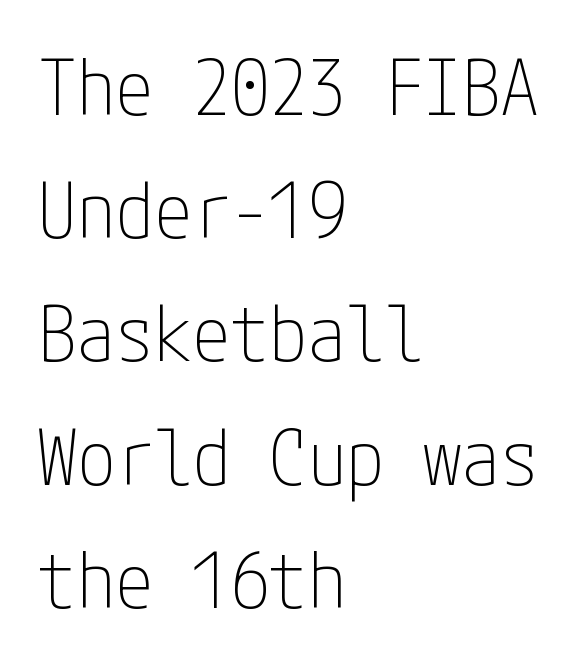
Q: Is the text bold? A: No.
Q: Is the text italic (slanted)? A: No, it is upright.
Q: Is the typeface a serif or a sans-serif typeface? A: Sans-serif.
Q: Is the text underlined? A: No.
Q: How is the paragraph aligned? A: Left-aligned.
Q: Is the spacing between letters normal or unusually wide? A: Normal.
Q: Is the spacing between lines tight, normal or loose? A: Normal.
Q: Width (condensed, normal, or wide)? A: Condensed.
Q: Stroke contrast? A: Low.
Q: x-height? A: Medium.
